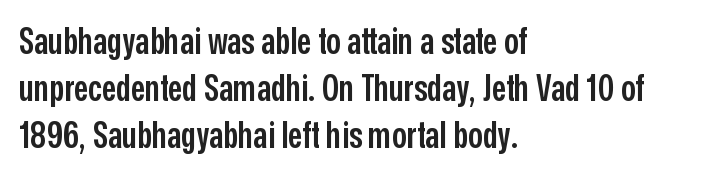
Is this a fixed-width face? No — the glyphs have proportional, varying widths. Caption: semibold face, moderately heavy strokes. Letter spacing: default. This rendering employs a face without finishing strokes, i.e., a sans-serif. Horizontally, the lines are justified to the leading edge only. Reading down the column, the eye jumps a familiar distance to each next line.
